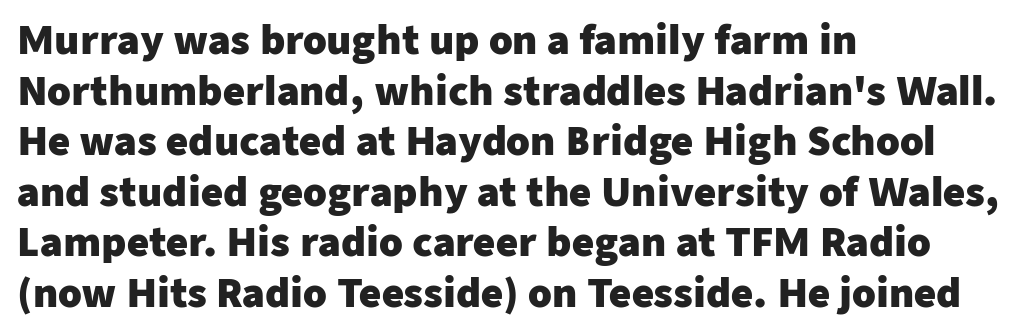
The image shows 38 px heavy sans-serif type, upright; set left-aligned, normal line spacing (1.33x), normal letter spacing, not underlined; low stroke contrast and a medium x-height.
